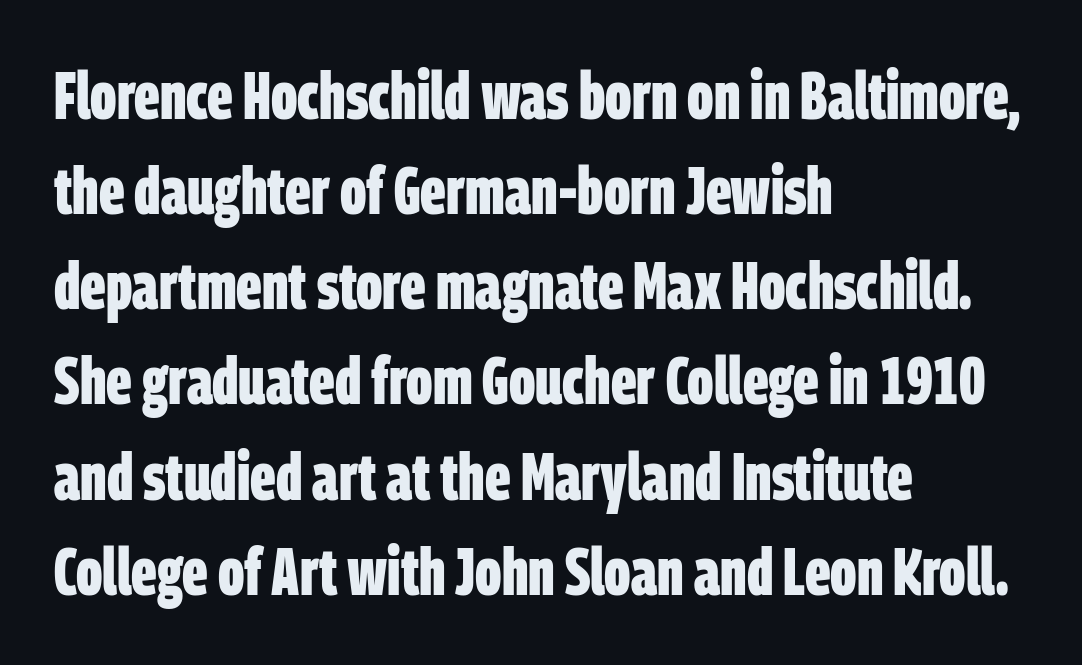
Heft: maximum for text — a bold. Typeset ragged right — the left edge is the straight one. Spacing verdict: proportional, widths tailored to each character. In terms of letterform style, serifs are entirely absent. The rendering uses a moderate line-height, typical for paragraphs.
